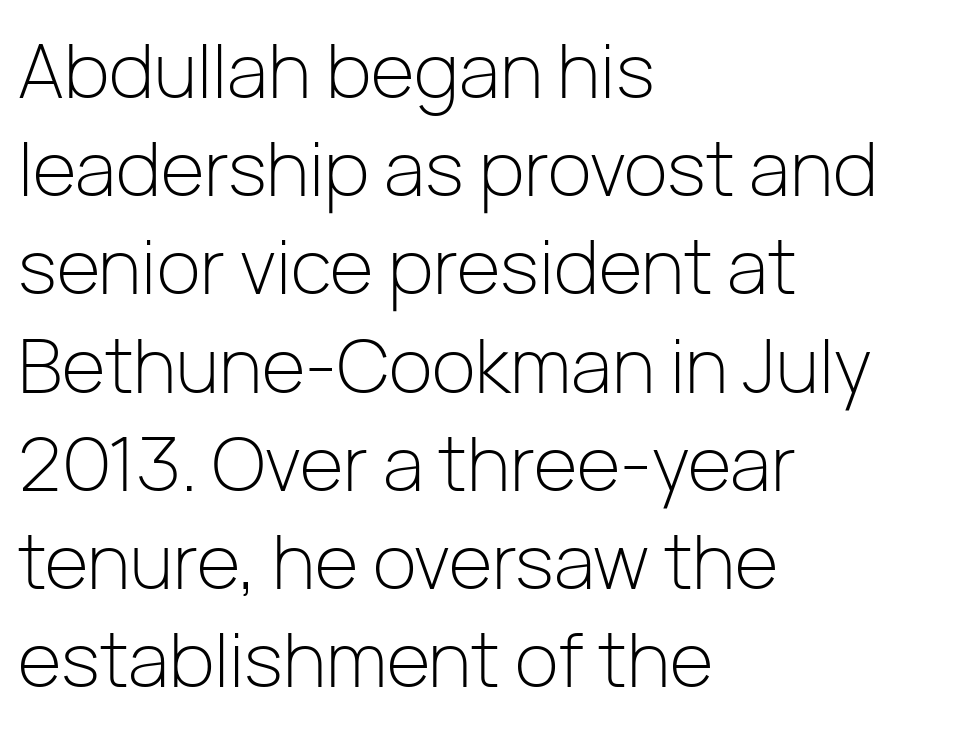
The letters stand straight up with perfectly vertical stems. Is the stroke heavy? The answer is a plain regular-or-lighter. Caption: standard tracking, unaltered. Typeset ragged right — the left edge is the straight one. The space directly below the letters is spotless. In terms of letterform style, serifs are entirely absent.
